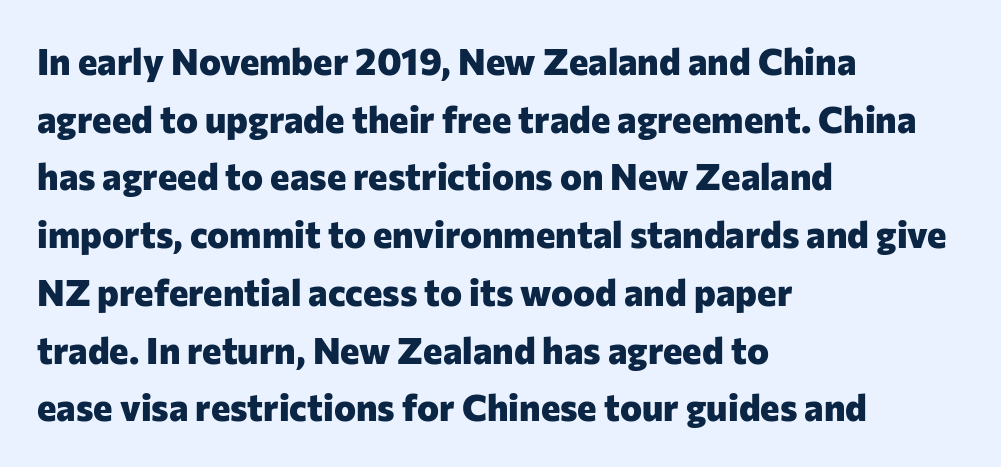
Q: Is the text bold? A: Yes.
Q: Is the text italic (slanted)? A: No, it is upright.
Q: Is the typeface a serif or a sans-serif typeface? A: Sans-serif.
Q: Is the text underlined? A: No.
Q: How is the paragraph aligned? A: Left-aligned.
Q: Is the spacing between letters normal or unusually wide? A: Normal.
Q: Is the spacing between lines tight, normal or loose? A: Normal.
Q: Width (condensed, normal, or wide)? A: Normal.
Q: Stroke contrast? A: Low.
Q: x-height? A: Medium.
Q: Monospaced? A: No.
